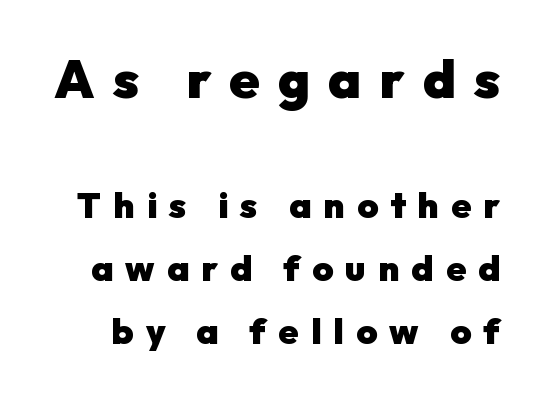
The image shows 54 px heavy sans-serif type, upright; set line spacing 1.75x, unusually wide letter spacing (+0.34 em), not underlined; the first (top) block is 1.5x larger; low stroke contrast and a medium x-height.
